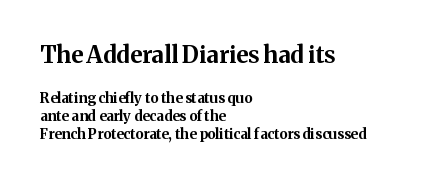
Compared with a centered layout, this one pins lines to the left instead. Note: larger setting up top, smaller setting below. Each new line begins a customary step beneath the previous one. Posture: vertical. Standard letterfit; no display-style spreading of the glyphs. Glance below the letters and you will spot only blank space.
